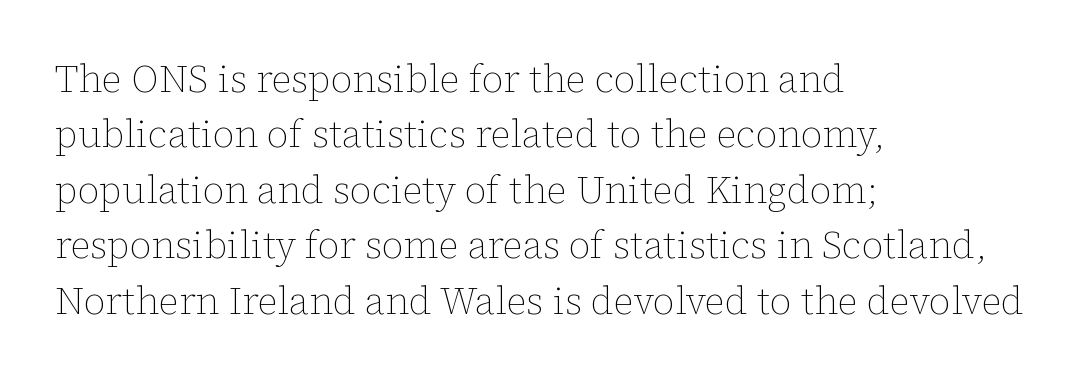
The image shows 38 px thin type, upright; set left-aligned, normal line spacing (1.46x), normal letter spacing, not underlined; low stroke contrast and a medium x-height.
